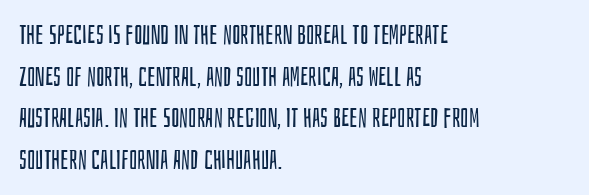
The image shows 27 px text type, upright; set left-aligned, normal line spacing (1.54x), normal letter spacing, not underlined.
